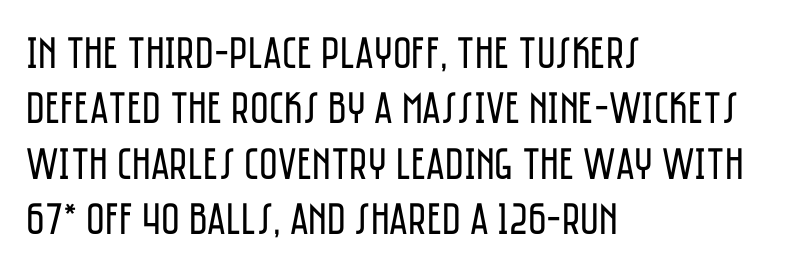
The image shows 45 px regular-weight, condensed sans-serif type, upright; set left-aligned, line spacing 1.23x, normal letter spacing, not underlined; low stroke contrast and a large x-height.
